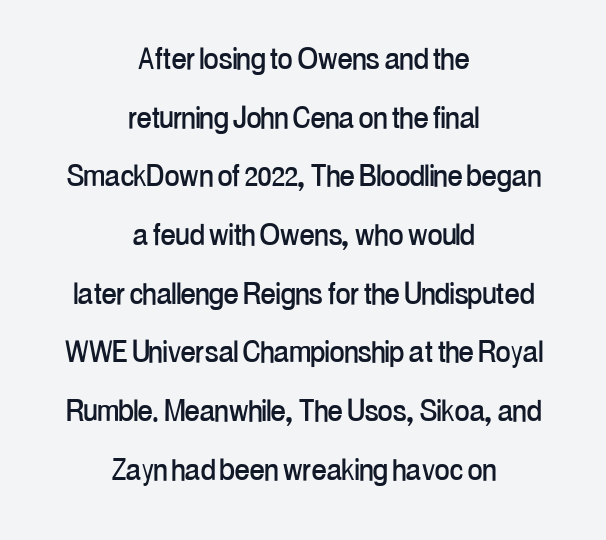
Q: Is the text italic (slanted)? A: No, it is upright.
Q: Is the typeface a serif or a sans-serif typeface? A: Sans-serif.
Q: Is the text underlined? A: No.
Q: How is the paragraph aligned? A: Centered.
Q: Is the spacing between letters normal or unusually wide? A: Normal.
Q: Is the spacing between lines tight, normal or loose? A: Normal.
Q: Width (condensed, normal, or wide)? A: Condensed.
Q: Stroke contrast? A: Low.
Q: x-height? A: Medium.
Q: Monospaced? A: No.
